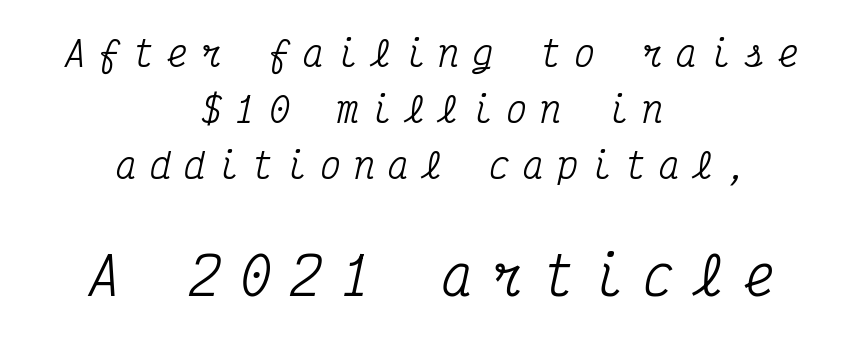
These lines are rendered in a fixed-pitch font. Both edges are ragged and mirror each other, which tells us the setting is centered. Observe the wide spacing: letters keep a clear distance from each other. The strip under each line holds only bare page. Posture: slanted. Does the type have serifs? Yes, each stem ends in a small foot.
